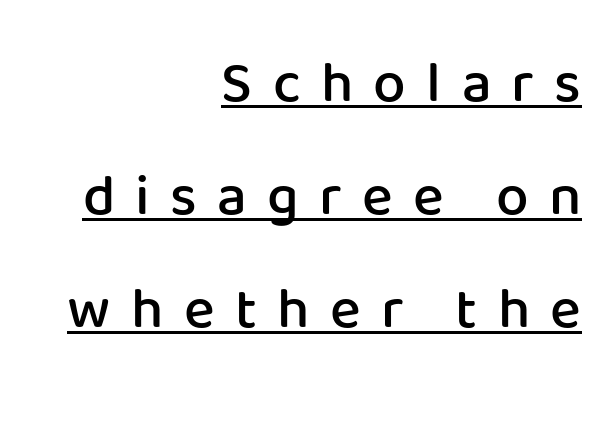
The image shows 58 px semibold sans-serif type, upright; set right-aligned, loose line spacing (1.95x), unusually wide letter spacing (+0.35 em), underlined; low stroke contrast and a medium x-height.
